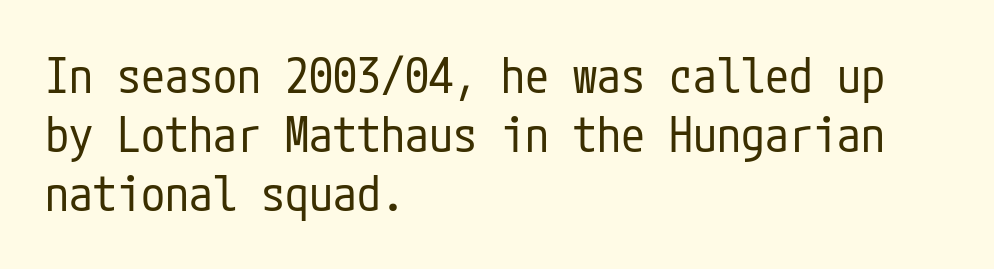
Q: Is the text bold? A: No.
Q: Is the text italic (slanted)? A: No, it is upright.
Q: Is the typeface a serif or a sans-serif typeface? A: Sans-serif.
Q: Is the text underlined? A: No.
Q: How is the paragraph aligned? A: Left-aligned.
Q: Is the spacing between letters normal or unusually wide? A: Normal.
Q: Width (condensed, normal, or wide)? A: Condensed.
Q: Stroke contrast? A: Low.
Q: x-height? A: Medium.
